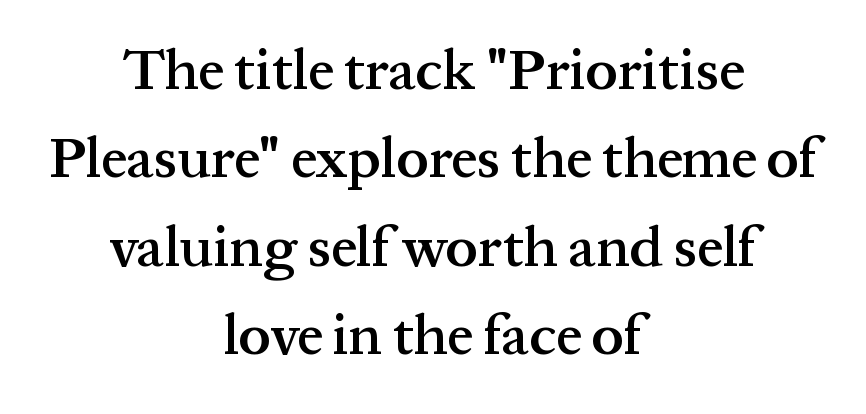
The image shows 57 px semibold serif type, upright; set centered, normal line spacing (1.55x), normal letter spacing, not underlined; medium stroke contrast and a medium x-height.
